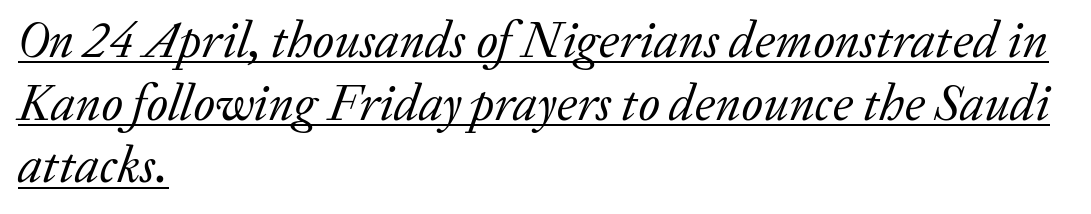
The image shows 51 px regular-weight serif type, italic (leaning right); set left-aligned, line spacing 1.23x, normal letter spacing, underlined; low stroke contrast and a medium x-height.
